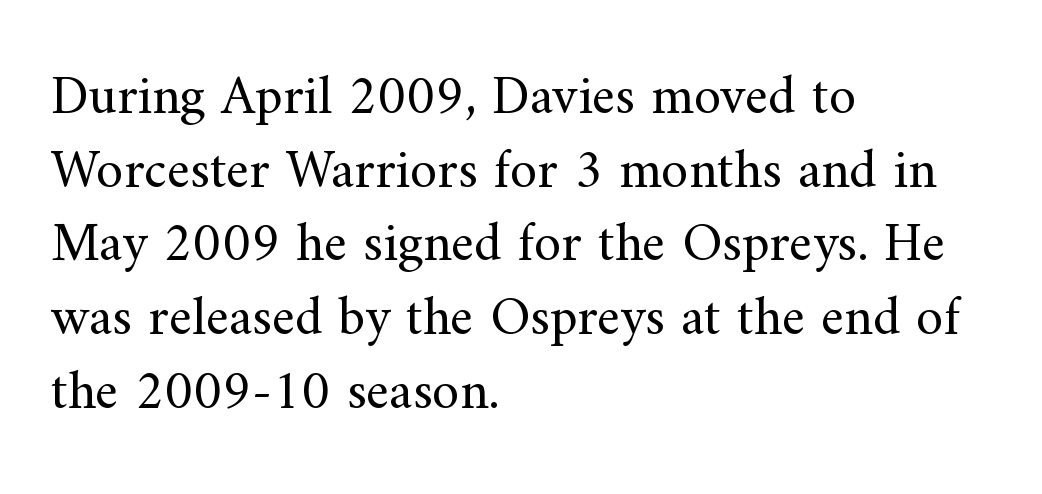
Q: Is the text bold? A: No.
Q: Is the text italic (slanted)? A: No, it is upright.
Q: Is the typeface a serif or a sans-serif typeface? A: Serif.
Q: Is the text underlined? A: No.
Q: How is the paragraph aligned? A: Left-aligned.
Q: Is the spacing between letters normal or unusually wide? A: Normal.
Q: Is the spacing between lines tight, normal or loose? A: Normal.
Q: Width (condensed, normal, or wide)? A: Normal.
Q: Stroke contrast? A: Medium.
Q: x-height? A: Small.
Q: Monospaced? A: No.
